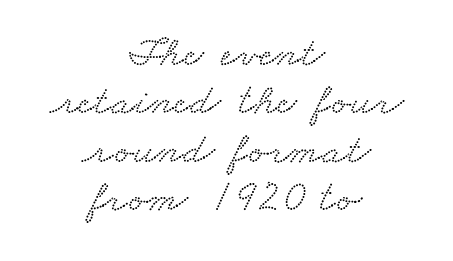
The rag falls on both sides of this text block equally. These lines are rendered in a variable-pitch font. Honestly, the letter spacing is just normal — you wouldn't notice it. Each letter's strokes conclude with small projecting serifs. What's the leading like? Squeezed, with rows nearly overlapping.
